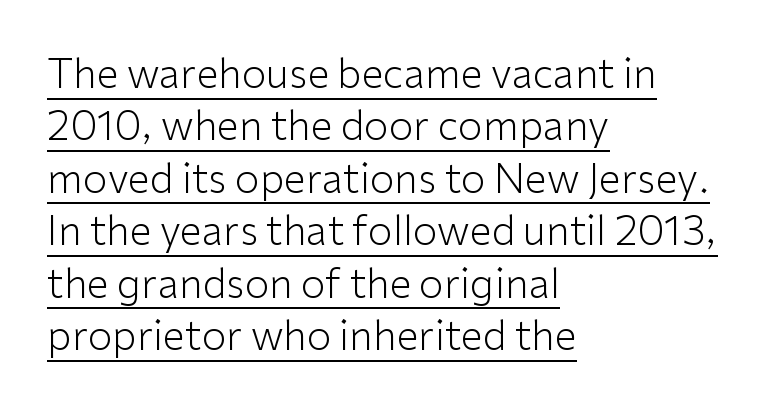
{"serif": "no", "italic": "no", "bold": "no", "weight": "light", "width": "normal", "stroke_contrast": "low", "x_height": "medium", "monospaced": "no", "underline": "yes", "align": "left", "line_spacing": "normal", "line_spacing_ratio": 1.31, "letter_spacing": "normal", "letter_spacing_em": 0.0, "glyph_px": 40}
